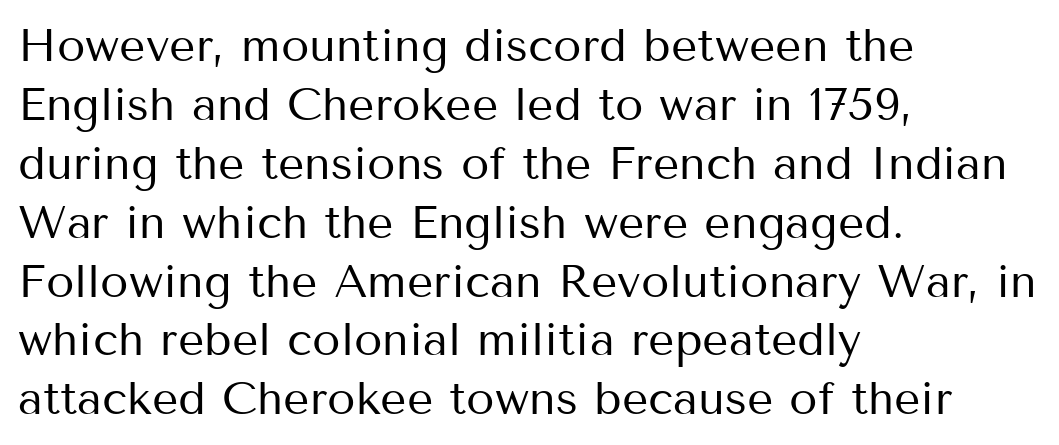
Q: Is the text bold? A: No.
Q: Is the text italic (slanted)? A: No, it is upright.
Q: Is the typeface a serif or a sans-serif typeface? A: Sans-serif.
Q: Is the text underlined? A: No.
Q: How is the paragraph aligned? A: Left-aligned.
Q: Is the spacing between letters normal or unusually wide? A: Normal.
Q: Is the spacing between lines tight, normal or loose? A: Normal.
Q: Width (condensed, normal, or wide)? A: Normal.
Q: Stroke contrast? A: Medium.
Q: x-height? A: Medium.
Q: Monospaced? A: No.
